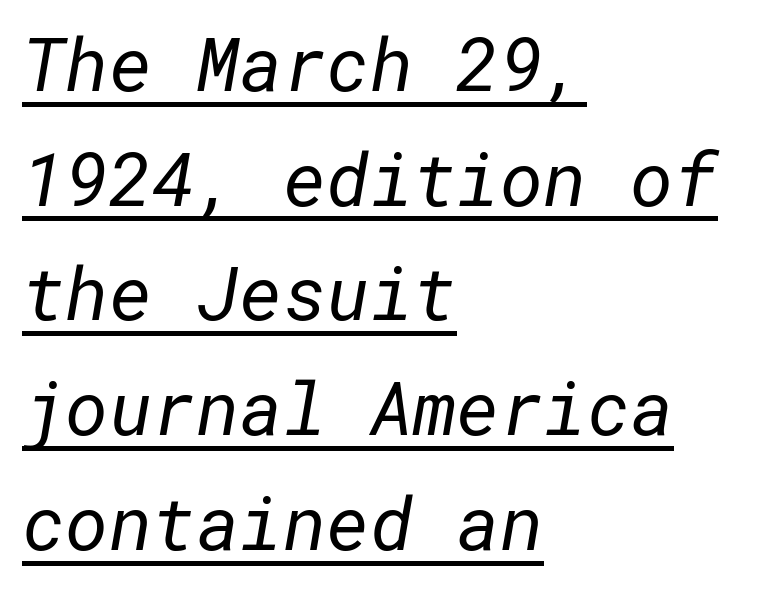
{"serif": "no", "bold": "no", "weight": "regular", "width": "normal", "stroke_contrast": "low", "x_height": "medium", "underline": "yes", "align": "left", "line_spacing": "normal", "line_spacing_ratio": 1.55, "letter_spacing": "normal", "letter_spacing_em": 0.0, "glyph_px": 74}
